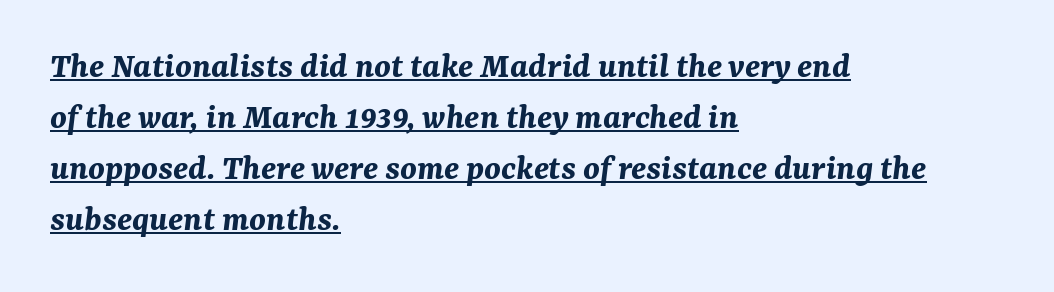
Q: Is the text bold? A: Yes.
Q: Is the text italic (slanted)? A: Yes, it leans right by about 7 degrees.
Q: Is the text underlined? A: Yes.
Q: How is the paragraph aligned? A: Left-aligned.
Q: Is the spacing between letters normal or unusually wide? A: Normal.
Q: Is the spacing between lines tight, normal or loose? A: Normal.
Q: Width (condensed, normal, or wide)? A: Normal.
Q: Stroke contrast? A: Medium.
Q: x-height? A: Medium.
Q: Monospaced? A: No.
